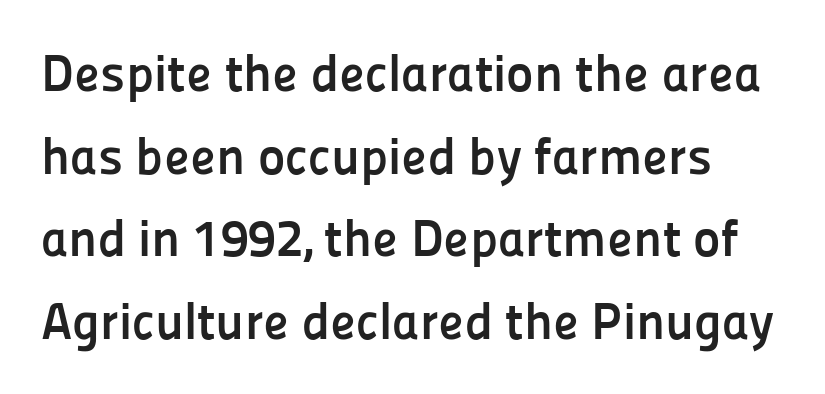
{"serif": "no", "italic": "no", "bold": "yes", "weight": "semibold", "width": "normal", "stroke_contrast": "low", "x_height": "medium", "monospaced": "no", "underline": "no", "line_spacing": "normal", "line_spacing_ratio": 1.59, "letter_spacing": "normal", "letter_spacing_em": 0.0, "glyph_px": 52}
